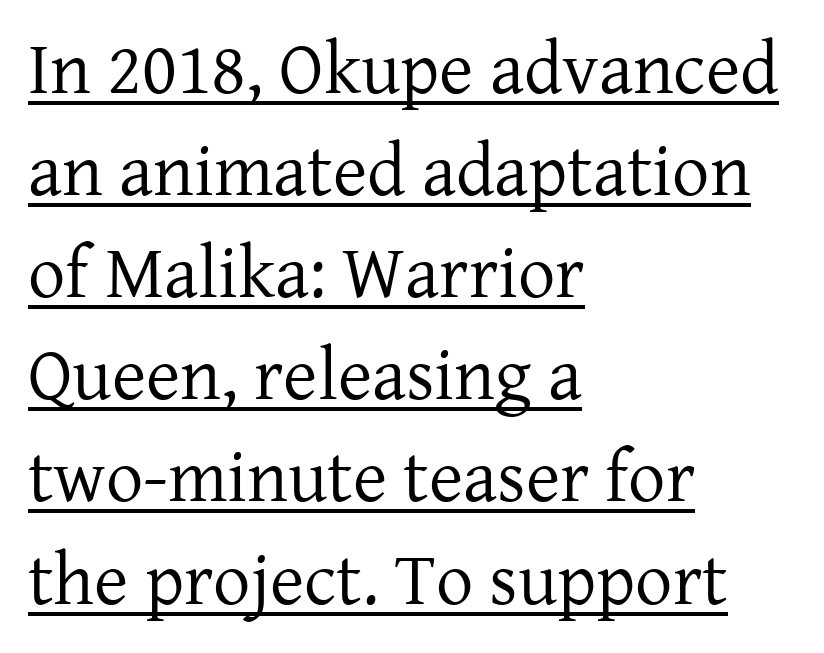
The image shows 74 px regular-weight serif type, upright; set left-aligned, normal line spacing (1.38x), normal letter spacing, underlined; low stroke contrast and a medium x-height.
